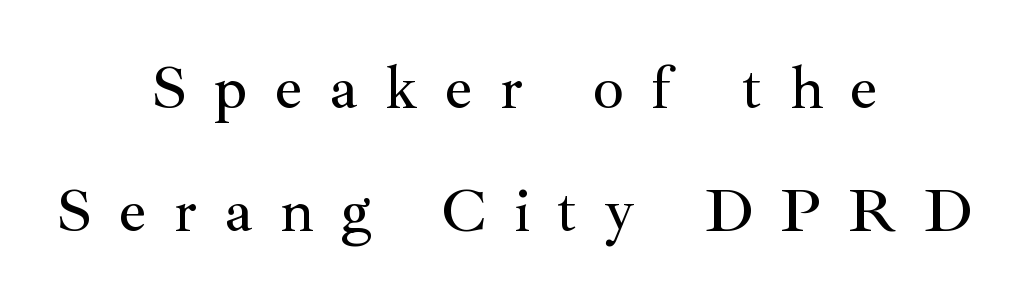
Q: Is the text italic (slanted)? A: No, it is upright.
Q: Is the typeface a serif or a sans-serif typeface? A: Serif.
Q: Is the text underlined? A: No.
Q: How is the paragraph aligned? A: Centered.
Q: Is the spacing between letters normal or unusually wide? A: Unusually wide.
Q: Is the spacing between lines tight, normal or loose? A: Loose.
Q: Width (condensed, normal, or wide)? A: Normal.
Q: Stroke contrast? A: Medium.
Q: x-height? A: Small.
Q: Monospaced? A: No.
